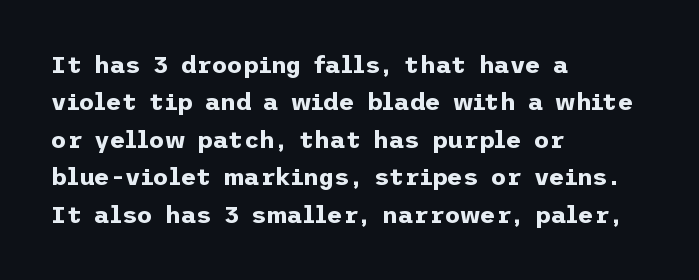
Underline: absent. Strokes here are thick enough to call this a true bold. This block has exactly the height ordinary leading produces. Standard letterfit; no display-style spreading of the glyphs. The lines are quadded left.
